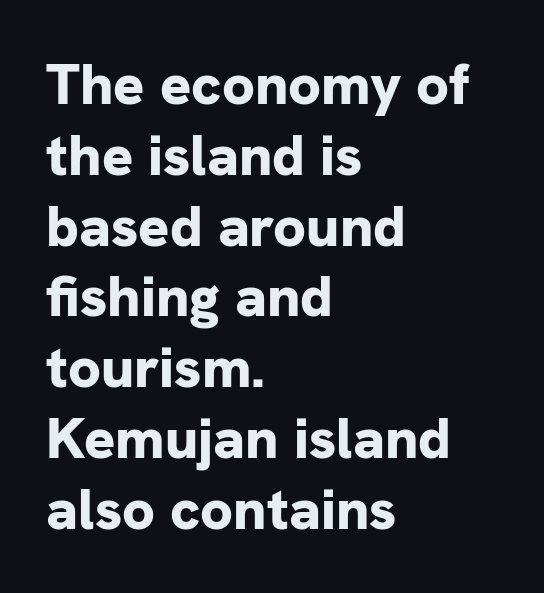
{"serif": "no", "italic": "no", "bold": "yes", "weight": "bold", "width": "normal", "stroke_contrast": "low", "x_height": "medium", "monospaced": "no", "underline": "no", "align": "left", "line_spacing_ratio": 1.22, "letter_spacing": "normal", "letter_spacing_em": 0.0, "glyph_px": 58}
